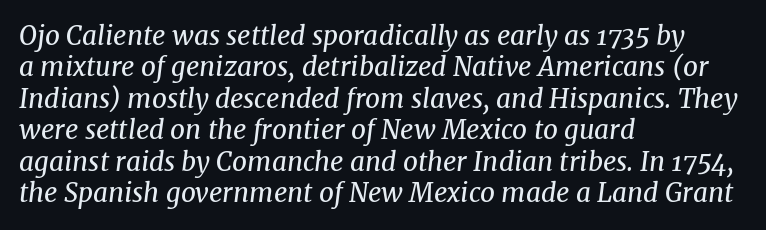
Observe the ordinary spacing: letters are neighbours, not strangers. Slant detected: the letters are inclined. If you drew a ruler down the left edge, every line would touch it. The font sits on the lighter half of the weight spectrum, regular included.
